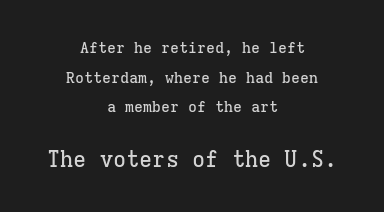
The image shows 22 px text type, upright; set centered, loose line spacing (1.98x), normal letter spacing, not underlined; the second (bottom) block is 1.47x larger.
